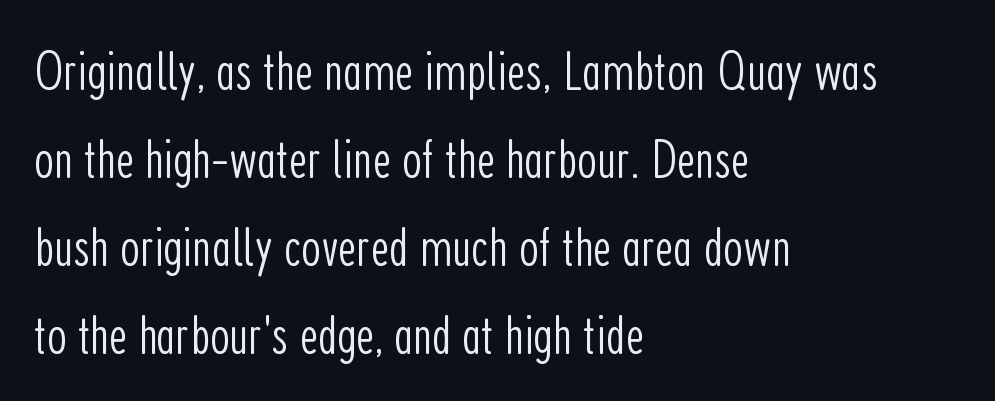
A typesetter would call this zero additional tracking. Nothing sits at the stroke ends, so this counts as sans-serif. This block has exactly the height ordinary leading produces. Spacing verdict: proportional, widths tailored to each character.
